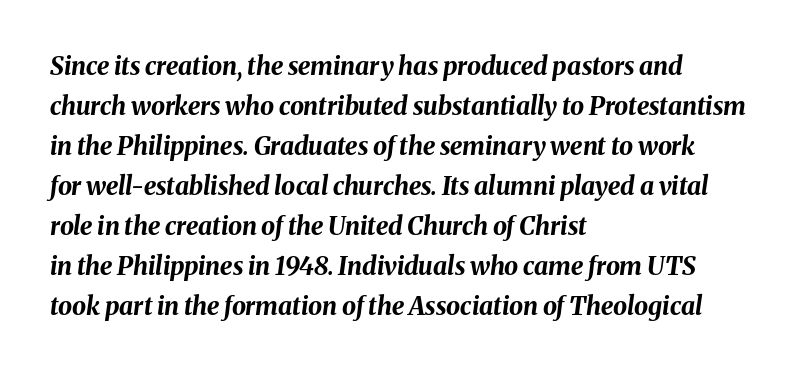
The designer left line spacing at the default. How are the letters spaced? Ordinarily, with no added tracking. Casual observation: everything's shoved over to the left. The font's italic variant was chosen for this text.
